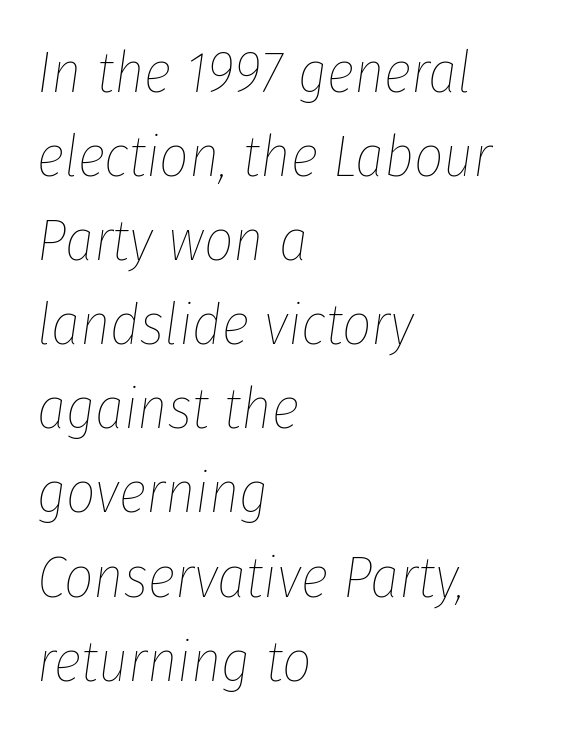
The image shows 58 px thin, condensed type, italic (leaning right); set left-aligned, normal line spacing (1.45x), normal letter spacing, not underlined; low stroke contrast and a medium x-height.
